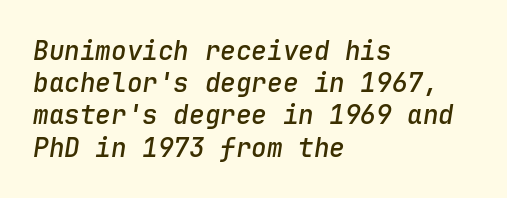
{"italic": "yes", "lean": "right", "slant_degrees": 9, "bold": "semi", "underline": "no", "align": "left", "line_spacing_ratio": 1.24, "letter_spacing": "normal", "letter_spacing_em": 0.0, "glyph_px": 26}
